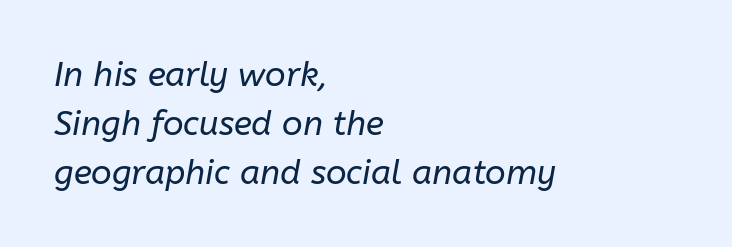
Q: Is the text bold? A: No.
Q: Is the text italic (slanted)? A: Yes, it leans right by about 10 degrees.
Q: Is the text underlined? A: No.
Q: How is the paragraph aligned? A: Left-aligned.
Q: Is the spacing between letters normal or unusually wide? A: Normal.
Q: Is the spacing between lines tight, normal or loose? A: Normal.
Q: Width (condensed, normal, or wide)? A: Normal.
Q: Stroke contrast? A: Low.
Q: x-height? A: Medium.
Q: Monospaced? A: No.
